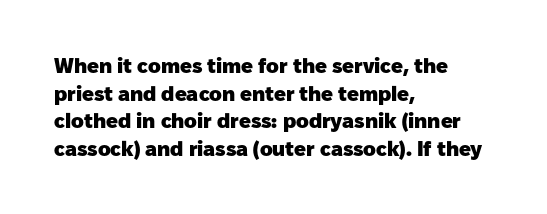
The image shows 21 px bold type, upright; set left-aligned, normal line spacing (1.31x), normal letter spacing, not underlined.
